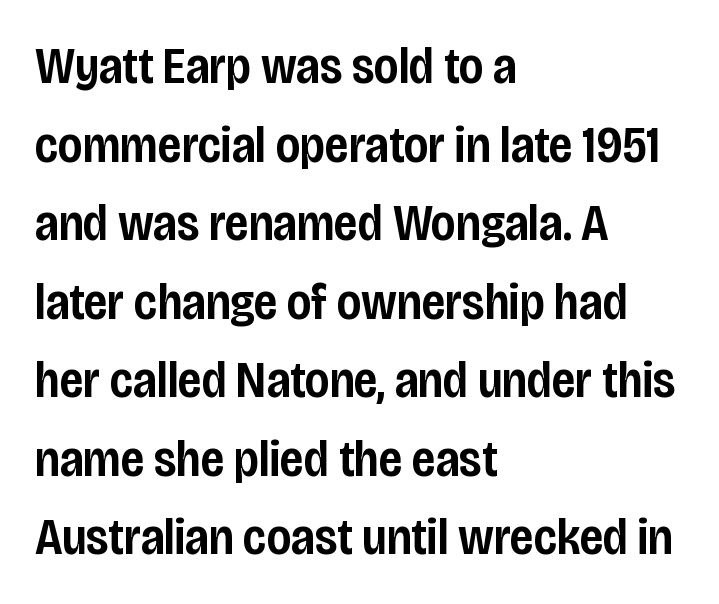
Is this a sans? Yes — the strokes have no serifs. This sample keeps an unexceptional amount of space between lines. Italic? Not at all — the glyphs are vertical. A clean baseline with only descenders dipping below it.
